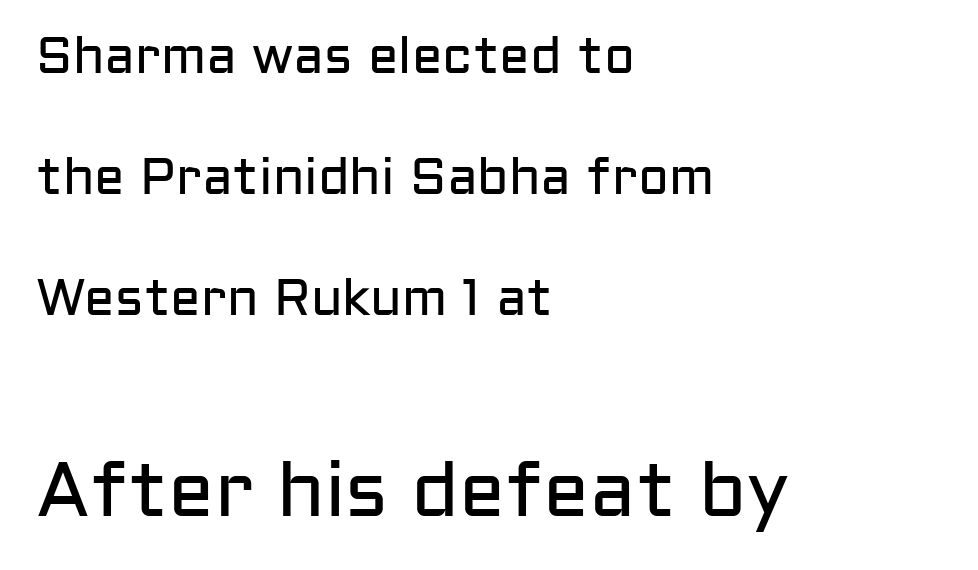
{"serif": "no", "italic": "no", "bold": "no", "weight": "regular", "width": "normal", "stroke_contrast": "low", "x_height": "medium", "monospaced": "no", "underline": "no", "align": "left", "line_spacing": "loose", "line_spacing_ratio": 2.37, "letter_spacing": "normal", "letter_spacing_em": 0.0, "larger_block": "second", "size_ratio": 1.51, "glyph_px": 77}
